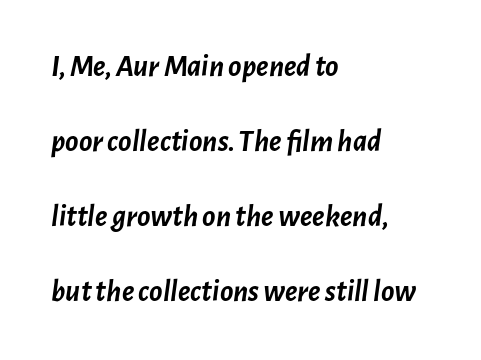
Q: Is the text bold? A: Yes.
Q: Is the text italic (slanted)? A: Yes, it leans right by about 7 degrees.
Q: Is the text underlined? A: No.
Q: How is the paragraph aligned? A: Left-aligned.
Q: Is the spacing between letters normal or unusually wide? A: Normal.
Q: Is the spacing between lines tight, normal or loose? A: Loose.
Q: Width (condensed, normal, or wide)? A: Normal.
Q: Stroke contrast? A: Low.
Q: x-height? A: Medium.
Q: Monospaced? A: No.
